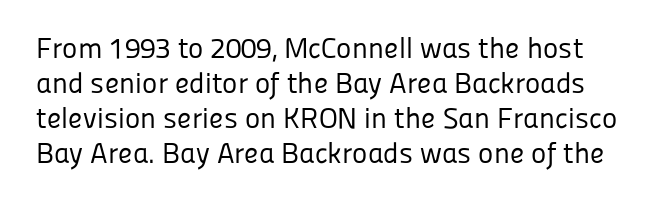
The image shows 29 px regular-weight sans-serif type, upright; set line spacing 1.21x, normal letter spacing, not underlined; low stroke contrast and a medium x-height.
